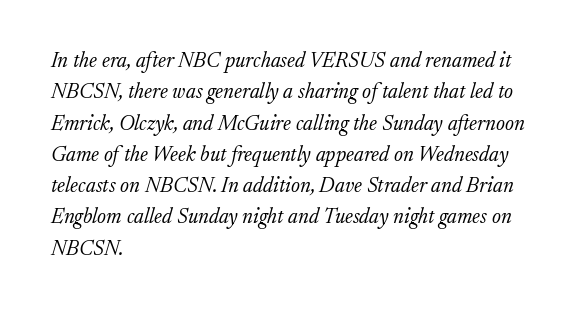
Honestly, there is no underline to notice here at all. The vertical gap from one line to the next is medium. No extra tracking has been applied to these lines. The letters are slanted; this is an italic face. This rendering uses left alignment, leaving the right contour irregular. Weight: regular or lighter.
